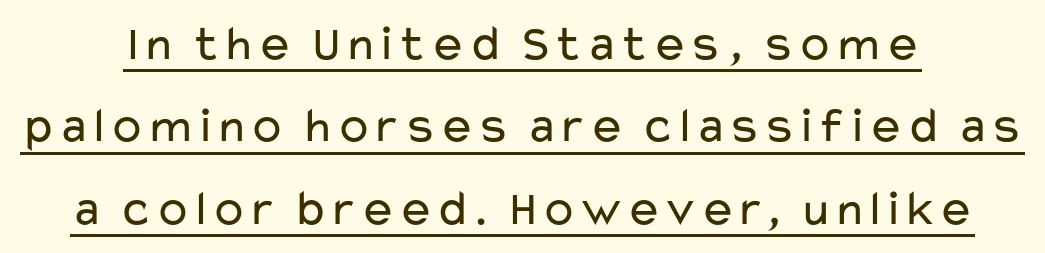
{"serif": "no", "italic": "no", "bold": "no", "weight": "regular", "width": "wide", "stroke_contrast": "low", "x_height": "medium", "monospaced": "no", "underline": "yes", "align": "center", "line_spacing": "normal", "line_spacing_ratio": 1.65, "letter_spacing": "normal", "letter_spacing_em": 0.0, "glyph_px": 50}
